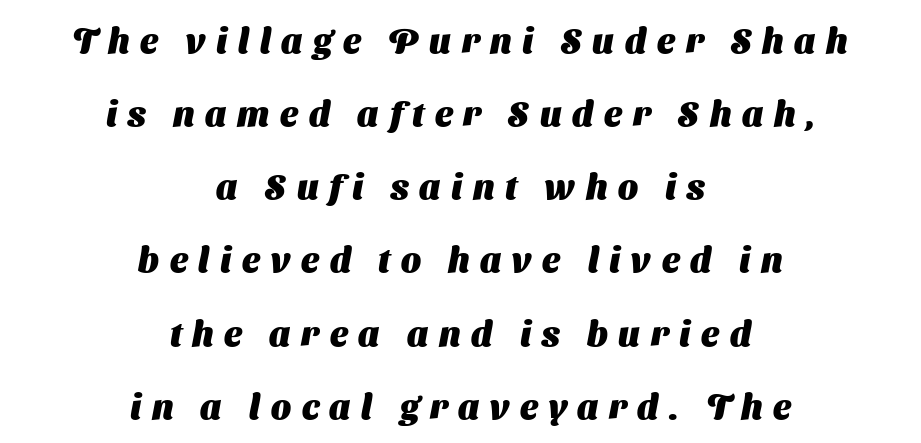
{"serif": "no", "bold": "yes", "weight": "heavy", "width": "normal", "stroke_contrast": "medium", "x_height": "medium", "monospaced": "no", "underline": "no", "align": "center", "line_spacing": "loose", "line_spacing_ratio": 2.09, "letter_spacing": "wide", "letter_spacing_em": 0.3, "glyph_px": 35}
